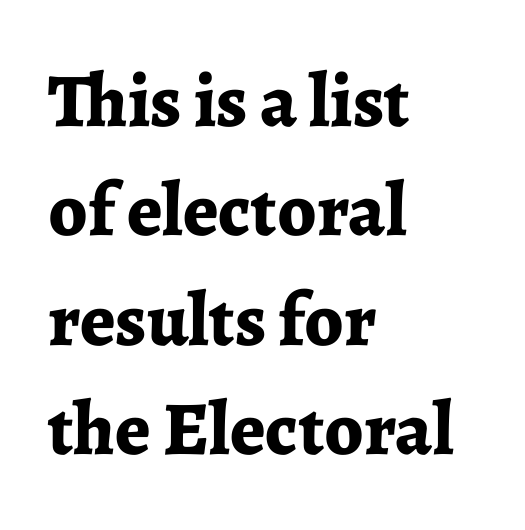
Q: Is the text bold? A: Yes.
Q: Is the text italic (slanted)? A: No, it is upright.
Q: Is the typeface a serif or a sans-serif typeface? A: Serif.
Q: Is the text underlined? A: No.
Q: How is the paragraph aligned? A: Left-aligned.
Q: Is the spacing between letters normal or unusually wide? A: Normal.
Q: Is the spacing between lines tight, normal or loose? A: Normal.
Q: Width (condensed, normal, or wide)? A: Normal.
Q: Stroke contrast? A: Low.
Q: x-height? A: Medium.
Q: Monospaced? A: No.
